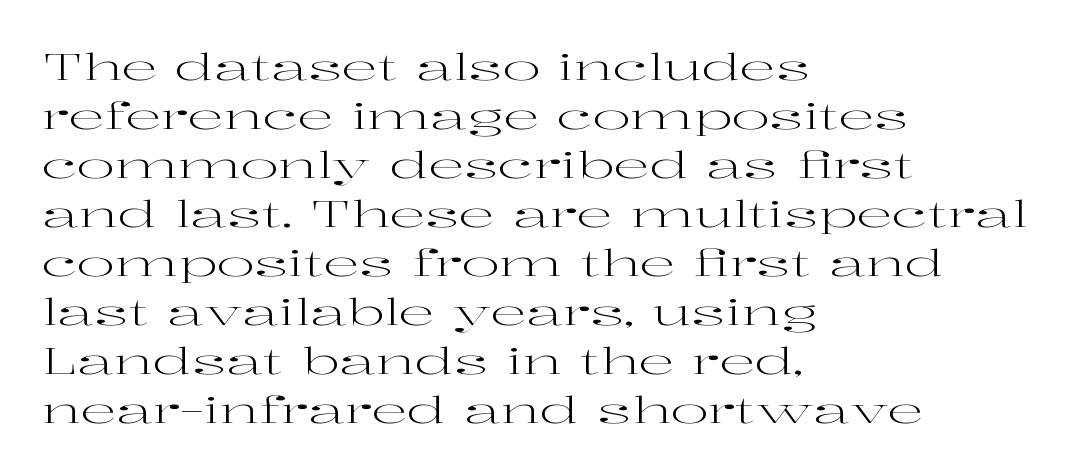
The glyphs in this specimen are seriffed. Bold? No — there's no thickening of the strokes. The rendering anchors every line to the left-hand side. The horizontal fit of the characters is conventional and even. The space between consecutive lines is moderate.
